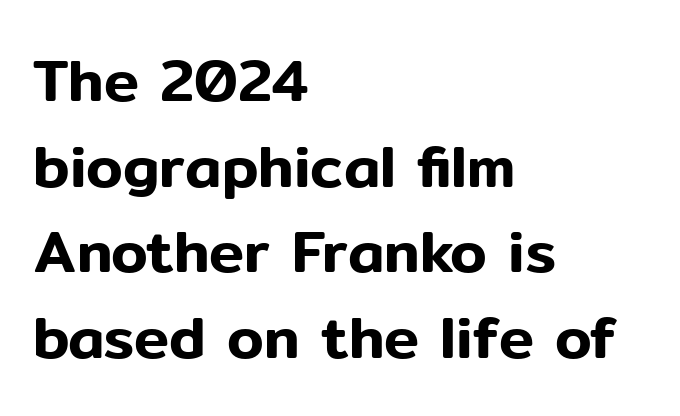
The rendering uses natural spacing where letterforms have individual widths. Does the type have serifs? No, each stem ends abruptly. The space between consecutive lines is moderate. The space beneath each line is pristine and unruled. The line texture is even and compact thanks to regular tracking.
